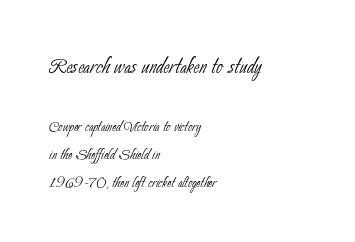
The image shows 29 px thin, condensed sans-serif type; set left-aligned, normal line spacing (1.47x), normal letter spacing, not underlined; the first (top) block is 1.53x larger; low stroke contrast and a small x-height.
